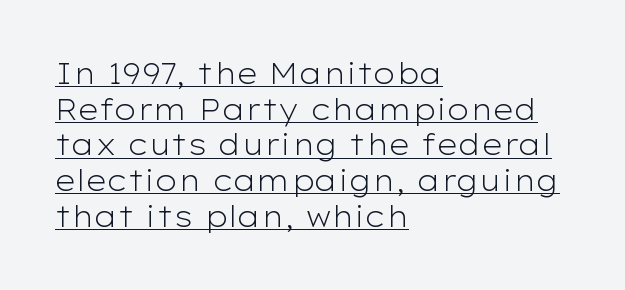
The image shows 29 px light, wide sans-serif type, upright; set left-aligned, line spacing 1.23x, normal letter spacing, underlined; low stroke contrast and a medium x-height.
